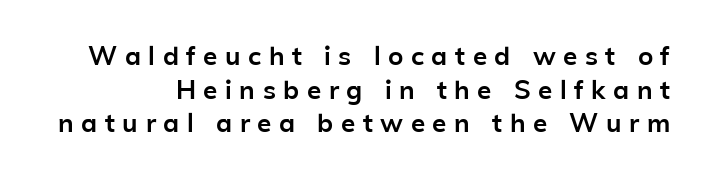
Q: Is the text bold? A: Yes.
Q: Is the text italic (slanted)? A: No, it is upright.
Q: Is the text underlined? A: No.
Q: Is the spacing between letters normal or unusually wide? A: Unusually wide.
Q: Is the spacing between lines tight, normal or loose? A: Normal.
